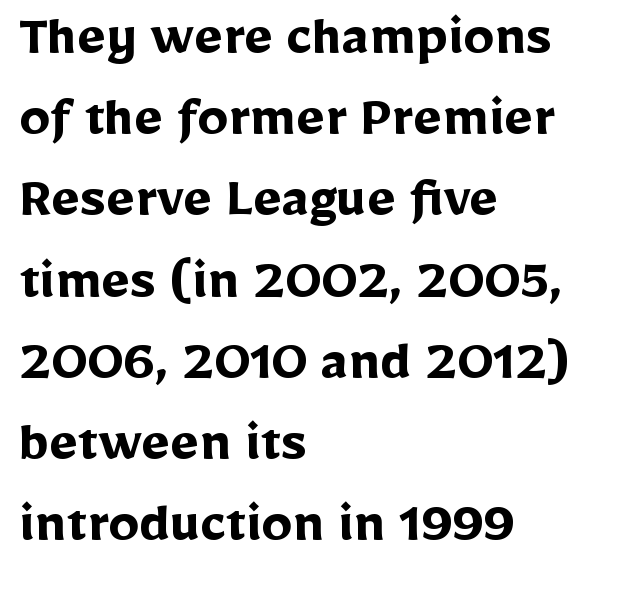
The image shows 62 px semibold sans-serif type, upright; set left-aligned, normal line spacing (1.31x), normal letter spacing, not underlined; low stroke contrast and a medium x-height.
